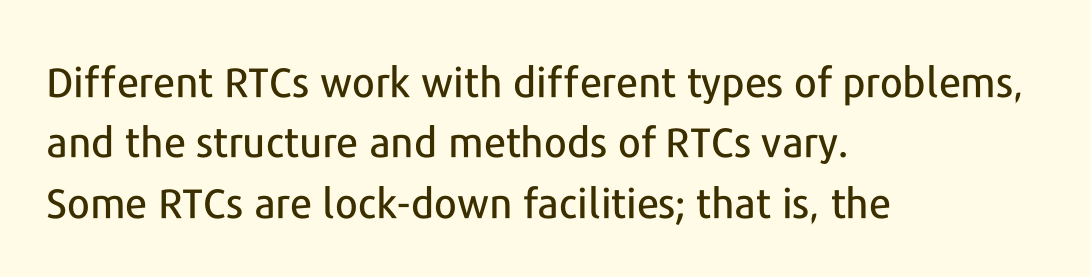
{"serif": "no", "italic": "no", "width": "normal", "stroke_contrast": "low", "x_height": "medium", "monospaced": "no", "underline": "no", "align": "left", "line_spacing": "normal", "line_spacing_ratio": 1.47, "letter_spacing": "normal", "letter_spacing_em": 0.0, "glyph_px": 41}
